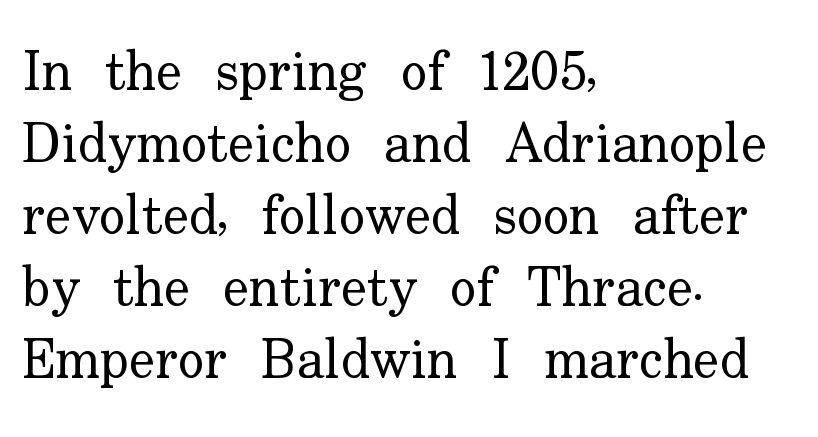
This is serif lettering, the kind often seen in printed books. The lines in this sample share a left origin and differ only in where they stop. In terms of leading, this rendering sits right in the middle. Does extra space separate the letters? No, they use regular spacing. Ascenders rise straight up at ninety degrees. Clear beneath every line of the passage.
